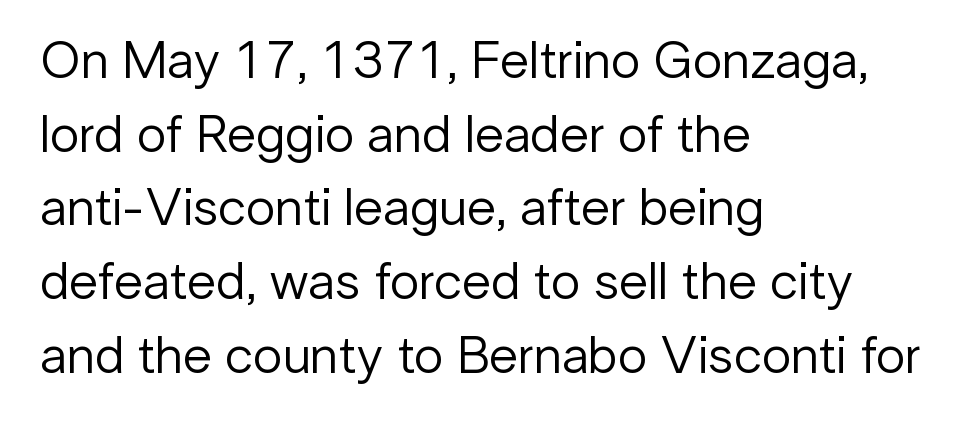
The image shows 53 px regular-weight sans-serif type, upright; set left-aligned, normal line spacing (1.39x), normal letter spacing, not underlined; low stroke contrast and a medium x-height.
